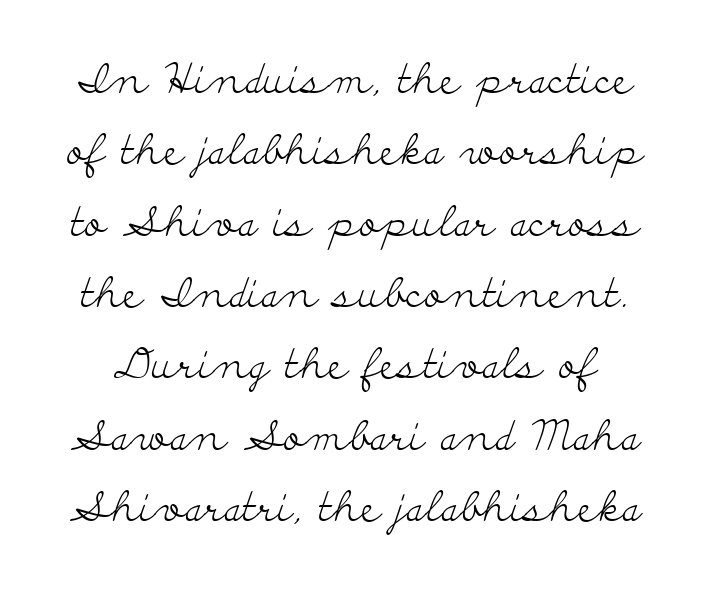
Q: Is the text bold? A: No.
Q: Is the text italic (slanted)? A: Yes.
Q: Is the typeface a serif or a sans-serif typeface? A: Serif.
Q: Is the text underlined? A: No.
Q: Is the spacing between letters normal or unusually wide? A: Normal.
Q: Width (condensed, normal, or wide)? A: Wide.
Q: Stroke contrast? A: Low.
Q: x-height? A: Small.
Q: Monospaced? A: No.
